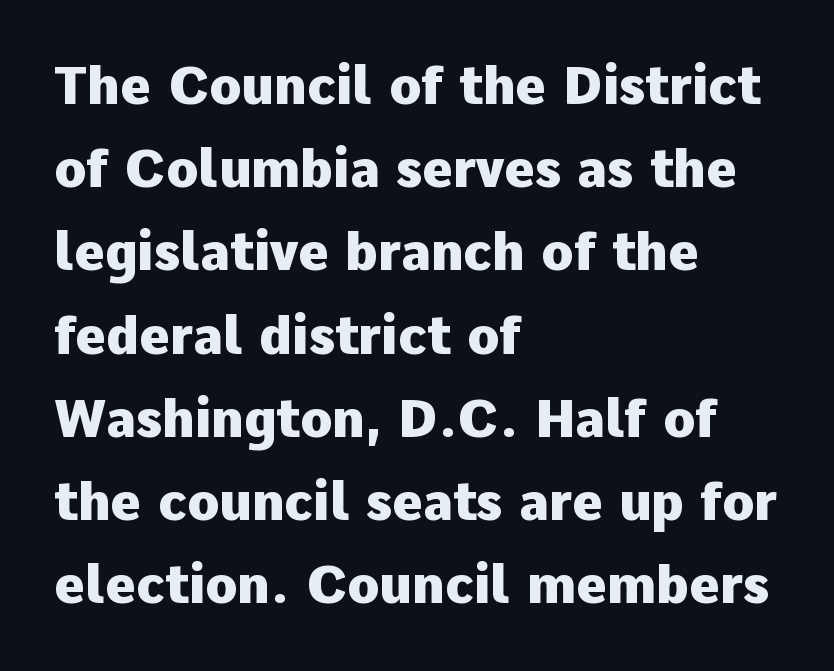
The paragraph shown leans on its left margin. Quick note: not italic, upright. The tracking reads as untouched default to a designer's eye. The font family rendered here belongs to the sans-serif group. The string is rendered with underlining switched off.
